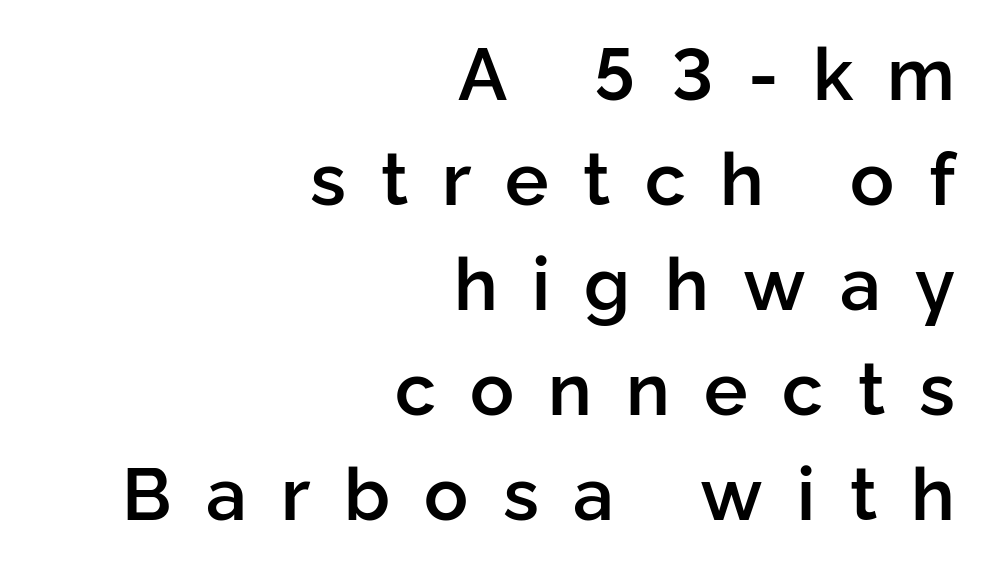
The image shows 73 px semibold sans-serif type, upright; set right-aligned, normal line spacing (1.44x), unusually wide letter spacing (+0.47 em), not underlined; low stroke contrast and a medium x-height.
